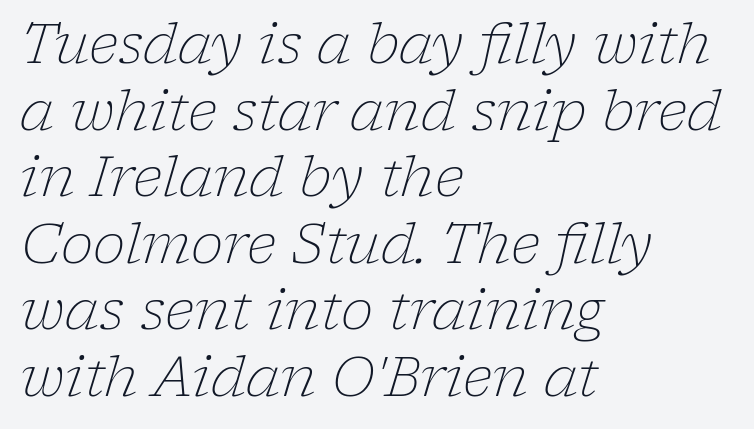
Q: Is the text bold? A: No.
Q: Is the text italic (slanted)? A: Yes, it leans right by about 17 degrees.
Q: Is the typeface a serif or a sans-serif typeface? A: Serif.
Q: Is the text underlined? A: No.
Q: How is the paragraph aligned? A: Left-aligned.
Q: Is the spacing between letters normal or unusually wide? A: Normal.
Q: Width (condensed, normal, or wide)? A: Normal.
Q: Stroke contrast? A: Low.
Q: x-height? A: Medium.
Q: Monospaced? A: No.
